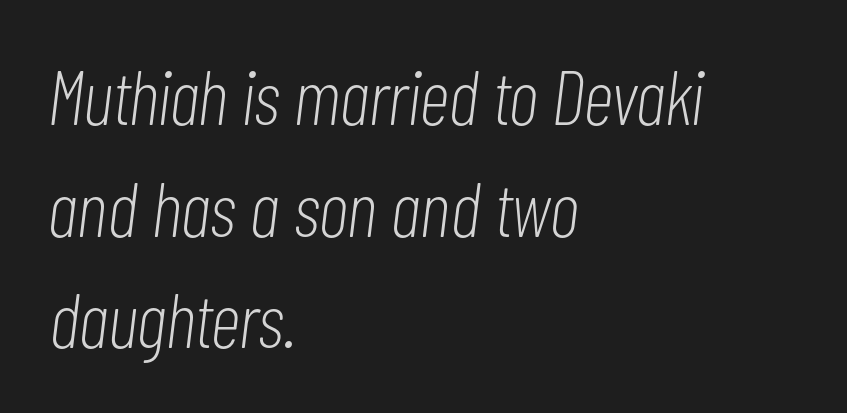
The letterforms sit at book weight or below. Rule under the text: the space is simply empty. The axis of the letterforms is tilted away from vertical. You could not count columns in this text — the font is proportionally spaced.
